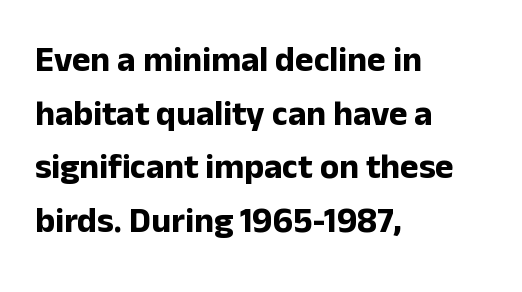
The image shows 35 px bold sans-serif type, upright; set left-aligned, normal line spacing (1.53x), normal letter spacing, not underlined; low stroke contrast and a medium x-height.
